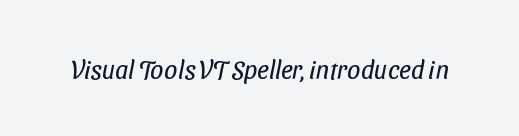
{"bold": "no", "underline": "no", "letter_spacing": "normal", "letter_spacing_em": 0.0, "glyph_px": 26}
